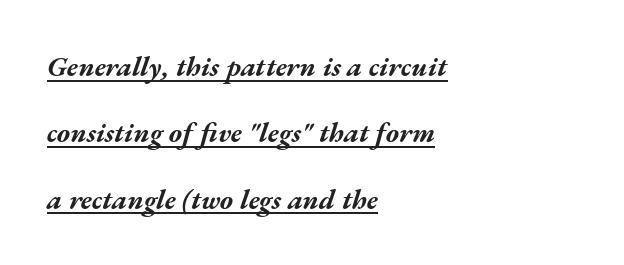
{"italic": "yes", "lean": "right", "slant_degrees": 17, "bold": "yes", "weight": "bold", "width": "wide", "stroke_contrast": "medium", "x_height": "medium", "monospaced": "no", "underline": "yes", "align": "left", "line_spacing": "loose", "line_spacing_ratio": 2.37, "letter_spacing": "normal", "letter_spacing_em": 0.0, "glyph_px": 28}
